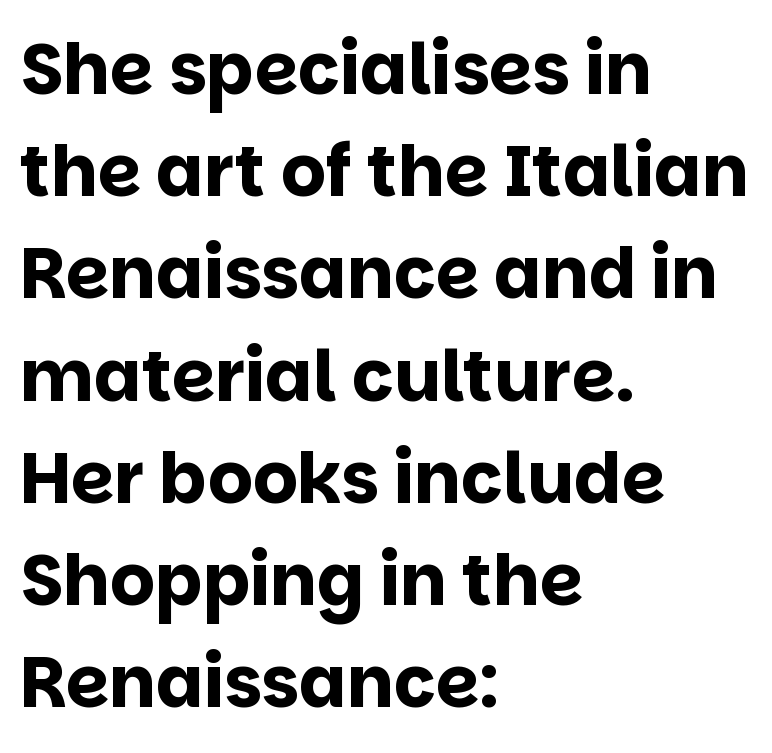
The image shows 70 px bold sans-serif type, upright; set left-aligned, normal line spacing (1.46x), normal letter spacing, not underlined; low stroke contrast and a large x-height.
